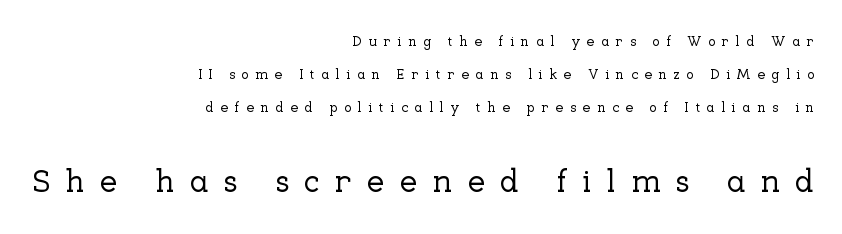
Size hierarchy here favors the trailing block over the leading one. You can tell it's not italic because the verticals are truly vertical. Words appear elongated and porous because spacing is wide. You could not count columns in this text — the font is proportionally spaced. This sample trades compactness for vertical openness between lines. Just letters on the line, the space beneath them empty.
